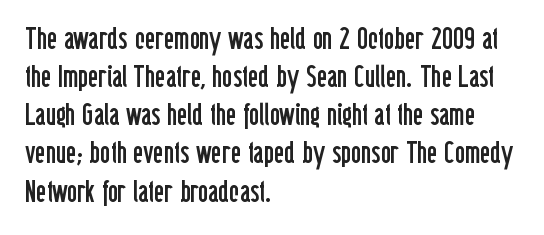
The image shows 31 px regular-weight, condensed sans-serif type, upright; set left-aligned, line spacing 1.23x, normal letter spacing, not underlined; low stroke contrast and a medium x-height.
